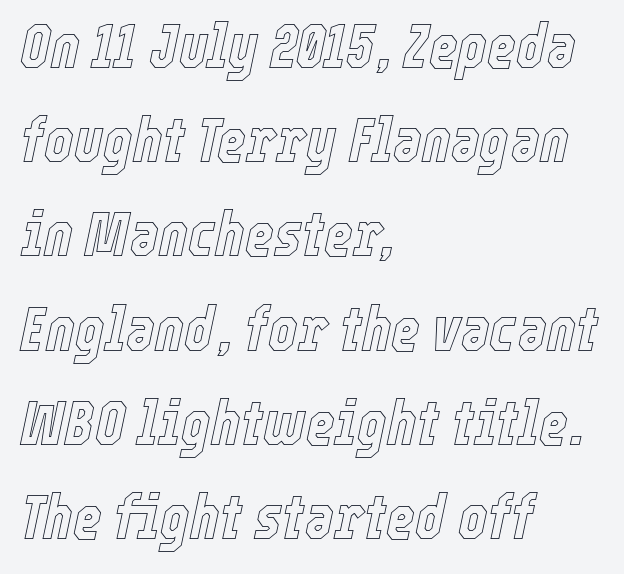
Q: Is the text italic (slanted)? A: Yes, it leans right by about 12 degrees.
Q: Is the text underlined? A: No.
Q: How is the paragraph aligned? A: Left-aligned.
Q: Is the spacing between letters normal or unusually wide? A: Normal.
Q: Is the spacing between lines tight, normal or loose? A: Normal.
Q: Width (condensed, normal, or wide)? A: Condensed.
Q: x-height? A: Medium.
Q: Monospaced? A: No.
